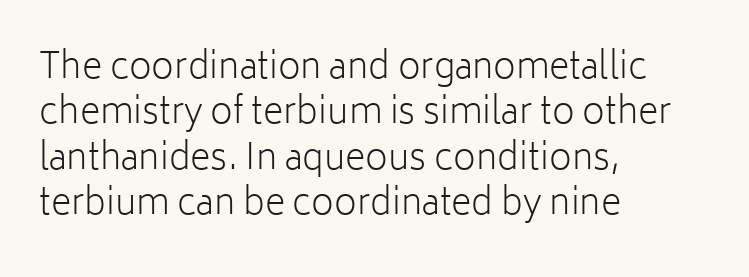
{"serif": "no", "italic": "no", "bold": "no", "weight": "light", "width": "normal", "stroke_contrast": "low", "x_height": "medium", "monospaced": "no", "underline": "no", "align": "left", "line_spacing": "normal", "line_spacing_ratio": 1.3, "letter_spacing": "normal", "letter_spacing_em": 0.0, "glyph_px": 35}
